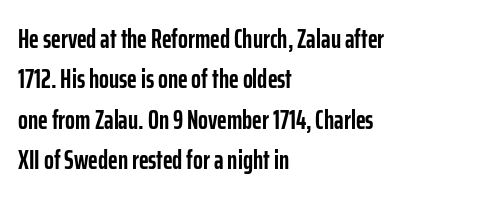
The image shows 26 px bold type, upright; set left-aligned, normal line spacing (1.55x), normal letter spacing, not underlined.
